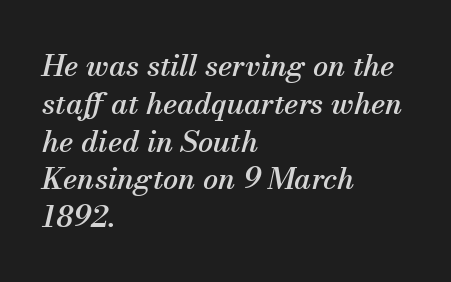
These lines are composed in type with serifs. The letters advance in unequal steps, a hallmark of proportional type. You could call the tracking neutral — neither tight nor loose. Would a proofreader flag this as italicized? Yes. Casual observation: everything's shoved over to the left. Baseline-to-baseline distance is the conventional proportion of letter height.
